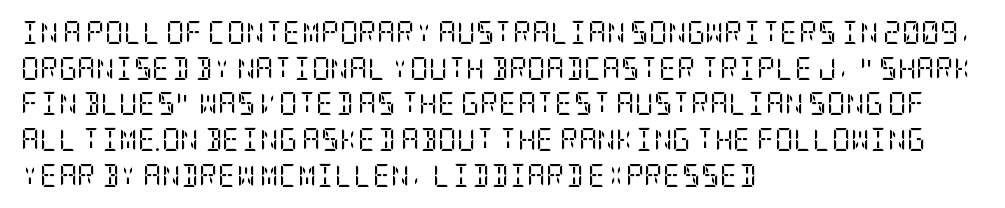
Q: Is the text bold? A: No.
Q: Is the text italic (slanted)? A: No, it is upright.
Q: Is the text underlined? A: No.
Q: How is the paragraph aligned? A: Left-aligned.
Q: Is the spacing between letters normal or unusually wide? A: Normal.
Q: Is the spacing between lines tight, normal or loose? A: Normal.
